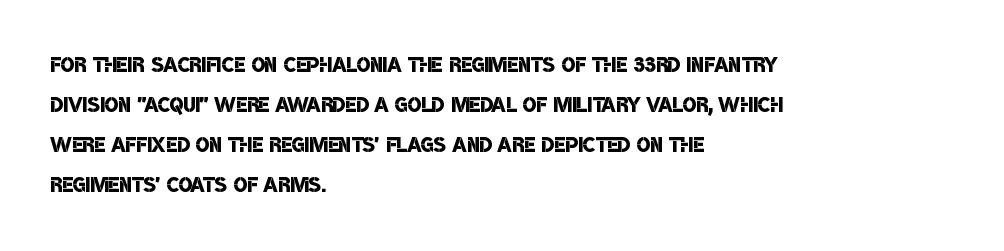
The image shows 29 px semibold, condensed sans-serif type; set left-aligned, normal line spacing (1.38x), normal letter spacing, not underlined; low stroke contrast and a large x-height.
